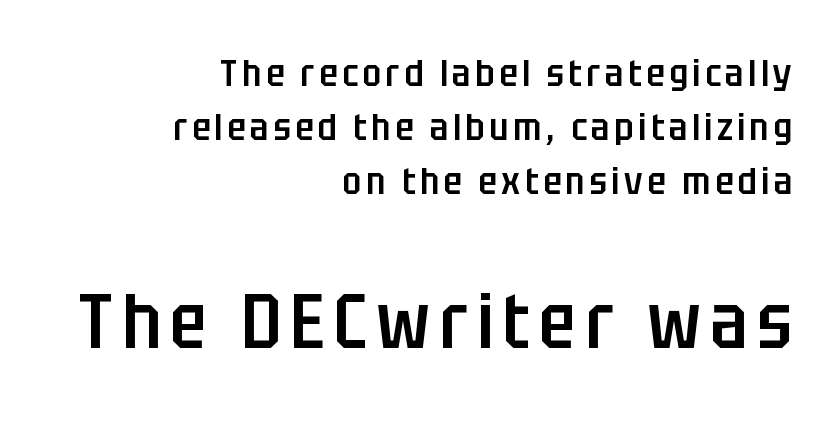
Nothing sits at the stroke ends, so this counts as sans-serif. Do the letters lean? They stand straight. Lines of text with bare space underneath. Compared with an ordinary text face, these strokes are moderately heavier — a semibold. This layout puts the modest block above and the oversized block below. The rendering uses natural spacing where letterforms have individual widths.
